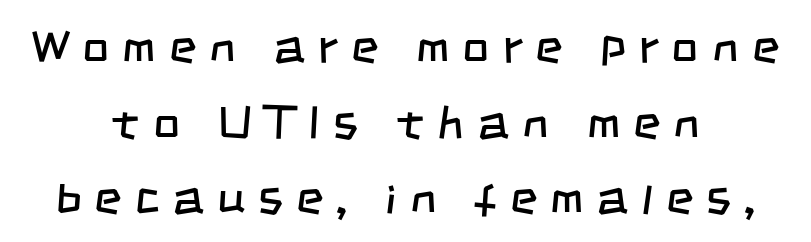
The typeface chosen for these lines omits serifs. Check under the words: just untouched page. Line starts and ends both wander, symmetrically. The face used here is proportionally spaced, like ordinary book or web type. Short note: letters widely spaced.
